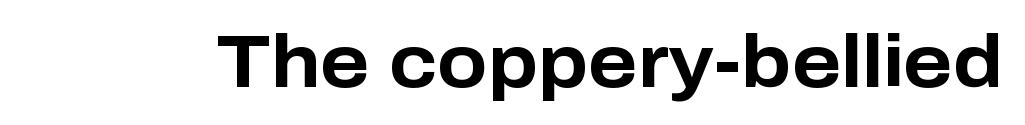
The image shows 74 px bold sans-serif type, upright; set normal letter spacing, not underlined; low stroke contrast and a medium x-height.
